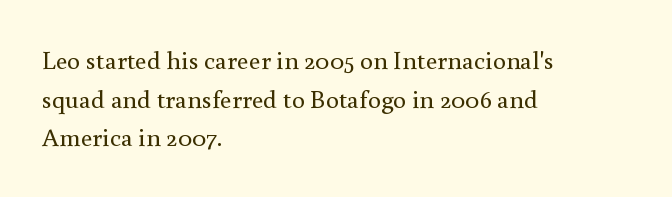
{"italic": "no", "bold": "no", "underline": "no", "align": "left", "line_spacing": "normal", "line_spacing_ratio": 1.49, "letter_spacing": "normal", "letter_spacing_em": 0.0, "glyph_px": 26}
